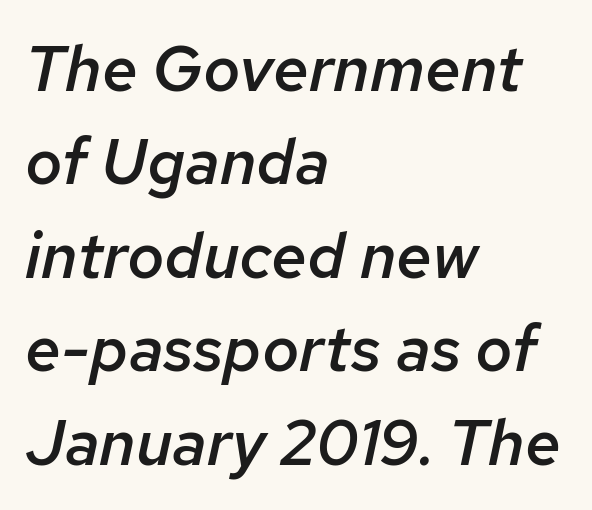
{"italic": "yes", "lean": "right", "slant_degrees": 12, "bold": "semi", "weight": "semibold", "width": "normal", "stroke_contrast": "low", "x_height": "medium", "monospaced": "no", "underline": "no", "align": "left", "line_spacing": "normal", "line_spacing_ratio": 1.46, "letter_spacing": "normal", "letter_spacing_em": 0.0, "glyph_px": 64}
